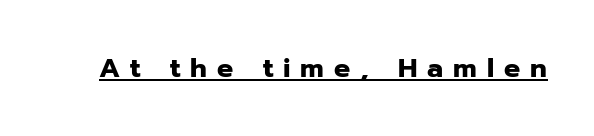
The image shows 27 px bold type, upright; set unusually wide letter spacing (+0.37 em), underlined.
